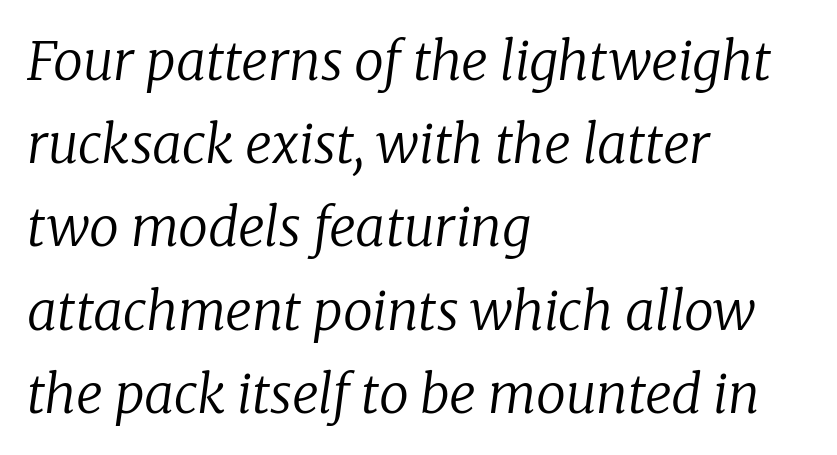
{"serif": "yes", "italic": "yes", "lean": "right", "slant_degrees": 8, "bold": "no", "weight": "regular", "width": "normal", "stroke_contrast": "low", "x_height": "medium", "monospaced": "no", "underline": "no", "align": "left", "line_spacing": "normal", "line_spacing_ratio": 1.57, "letter_spacing": "normal", "letter_spacing_em": 0.0, "glyph_px": 53}
